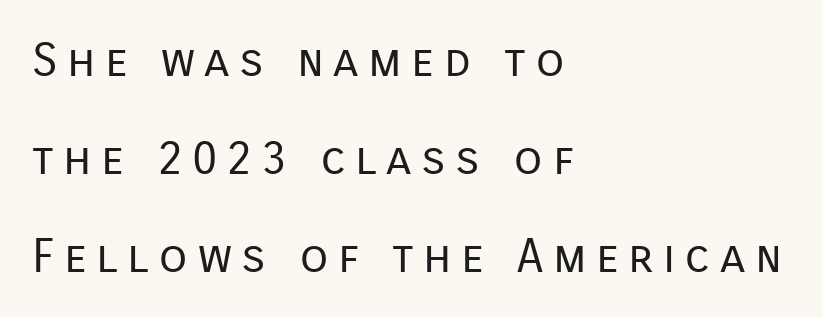
Q: Is the text bold? A: No.
Q: Is the text italic (slanted)? A: No, it is upright.
Q: Is the typeface a serif or a sans-serif typeface? A: Sans-serif.
Q: Is the text underlined? A: No.
Q: How is the paragraph aligned? A: Left-aligned.
Q: Is the spacing between letters normal or unusually wide? A: Unusually wide.
Q: Is the spacing between lines tight, normal or loose? A: Loose.
Q: Width (condensed, normal, or wide)? A: Normal.
Q: Stroke contrast? A: Low.
Q: x-height? A: Medium.
Q: Monospaced? A: No.
